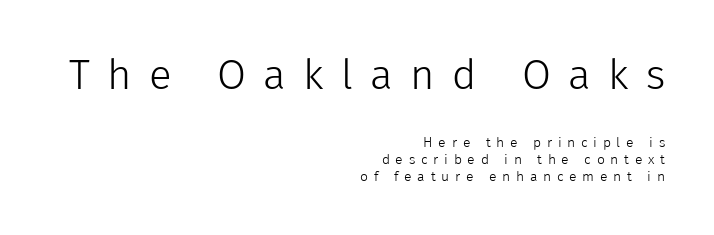
Descenders hang freely into open space. Proportional: the letters do not fall into vertical columns. Reading down the block, your eye finds every line finishing at a fixed right position. The strokes are not fattened; the text isn't bold. You can tell from the bare stems that sans-serif type was used. The emphasis by scale lands on block number one, above.
